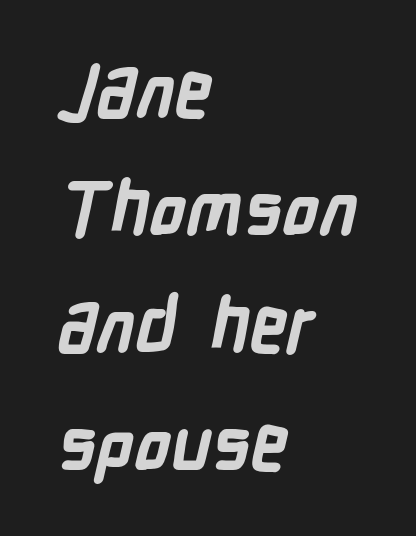
{"serif": "no", "bold": "yes", "weight": "bold", "width": "condensed", "stroke_contrast": "low", "x_height": "medium", "monospaced": "no", "underline": "no", "align": "left", "line_spacing": "normal", "line_spacing_ratio": 1.59, "letter_spacing": "normal", "letter_spacing_em": 0.0, "glyph_px": 74}
